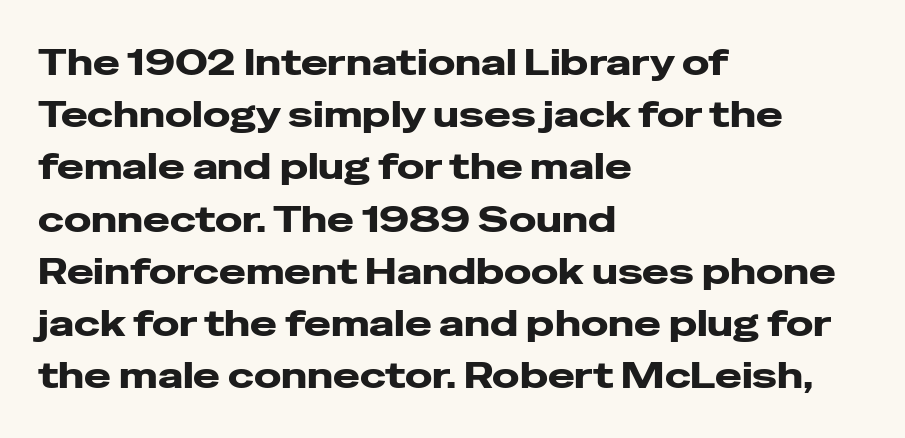
Q: Is the text italic (slanted)? A: No, it is upright.
Q: Is the typeface a serif or a sans-serif typeface? A: Sans-serif.
Q: Is the text underlined? A: No.
Q: How is the paragraph aligned? A: Left-aligned.
Q: Is the spacing between letters normal or unusually wide? A: Normal.
Q: Is the spacing between lines tight, normal or loose? A: Normal.
Q: Width (condensed, normal, or wide)? A: Wide.
Q: Stroke contrast? A: Low.
Q: x-height? A: Medium.
Q: Monospaced? A: No.
